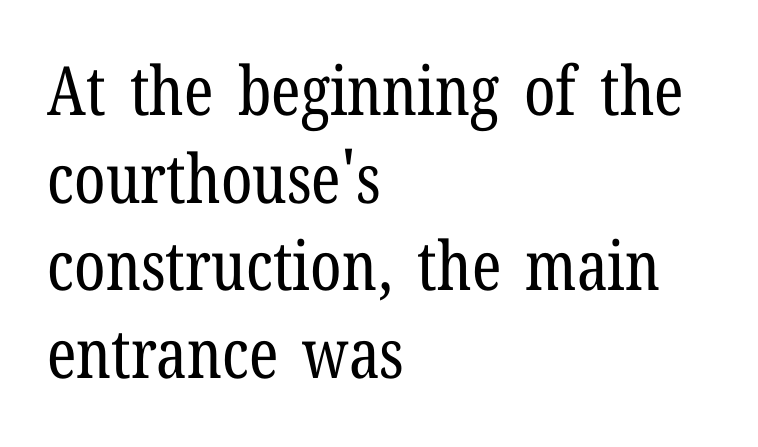
The letters advance in unequal steps, a hallmark of proportional type. Ascenders rise straight up at ninety degrees. The designer went with a serif here, giving each stem small feet. Letters rest on an invisible, unmarked baseline. In CSS terms this would be text-align: left. Look at the tracking — it's just the regular setting, nothing added.
